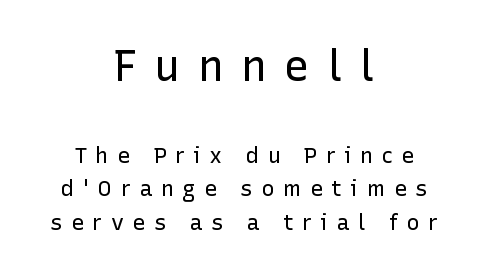
{"serif": "no", "italic": "no", "bold": "no", "weight": "regular", "width": "normal", "stroke_contrast": "low", "x_height": "medium", "monospaced": "no", "underline": "no", "align": "center", "line_spacing": "normal", "line_spacing_ratio": 1.53, "letter_spacing": "wide", "letter_spacing_em": 0.38, "larger_block": "first", "size_ratio": 2.0, "glyph_px": 44}
